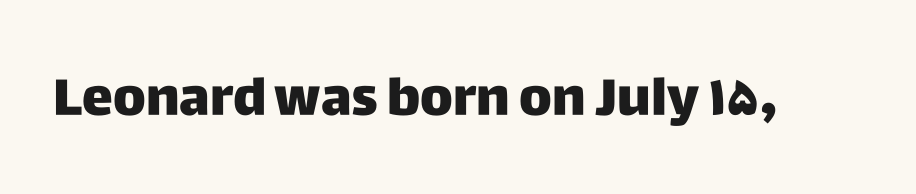
The image shows 52 px sans-serif type, upright; set normal letter spacing, not underlined; low stroke contrast and a large x-height.
